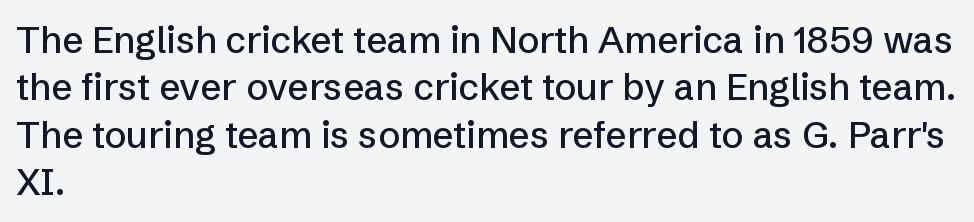
Look at the bottom of the vertical strokes: they stop flat, with no serifs. Spacing verdict: proportional, widths tailored to each character. Successive baselines arrive at the customary interval. Teacher's note: observe the even left margin — that is flush-left alignment. Type without underlining. This sample uses an upright cut, with every glyph sitting square on the baseline.
